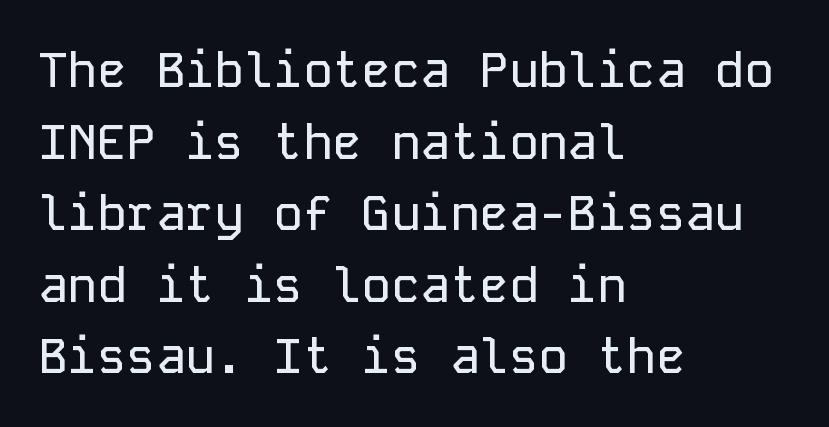
Q: Is the text italic (slanted)? A: No, it is upright.
Q: Is the typeface a serif or a sans-serif typeface? A: Sans-serif.
Q: Is the text underlined? A: No.
Q: How is the paragraph aligned? A: Left-aligned.
Q: Is the spacing between letters normal or unusually wide? A: Normal.
Q: Is the spacing between lines tight, normal or loose? A: Normal.
Q: Width (condensed, normal, or wide)? A: Normal.
Q: Stroke contrast? A: Low.
Q: x-height? A: Medium.
Q: Monospaced? A: Yes.
